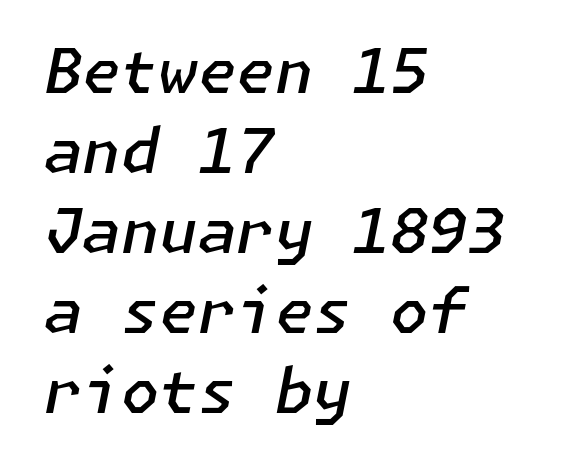
Teacher's note: observe the even left margin — that is flush-left alignment. The strip under each line holds only bare page. The space between consecutive lines is moderate. The passage shown leans; its letterforms are oblique. The horizontal fit of the characters is conventional and even. The font is running at a semibold setting, under full bold.
